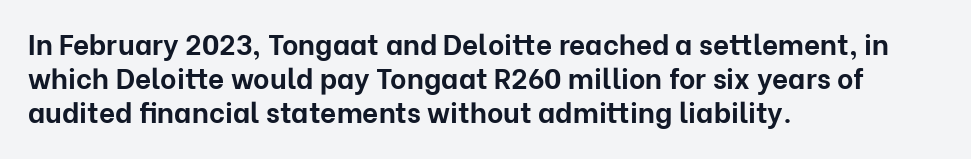
Q: Is the text bold? A: Yes.
Q: Is the text italic (slanted)? A: No, it is upright.
Q: Is the typeface a serif or a sans-serif typeface? A: Sans-serif.
Q: Is the text underlined? A: No.
Q: How is the paragraph aligned? A: Left-aligned.
Q: Is the spacing between letters normal or unusually wide? A: Normal.
Q: Width (condensed, normal, or wide)? A: Normal.
Q: Stroke contrast? A: Low.
Q: x-height? A: Medium.
Q: Monospaced? A: No.
